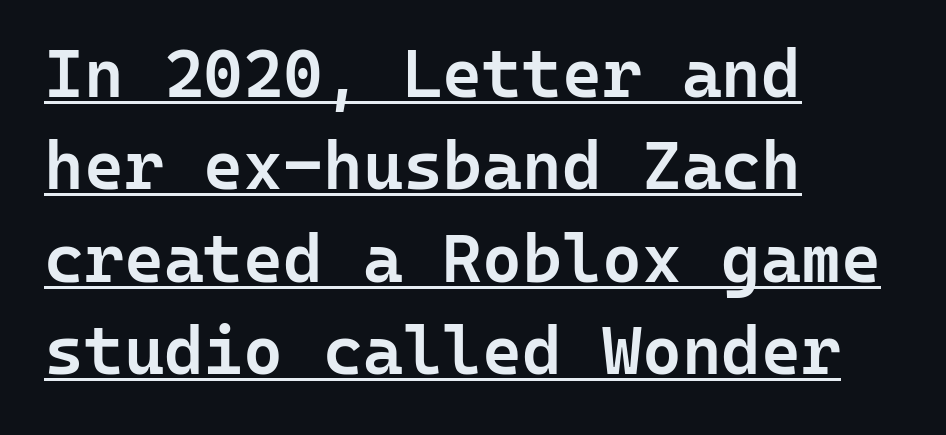
Q: Is the text bold? A: Semi-bold.
Q: Is the text italic (slanted)? A: No, it is upright.
Q: Is the typeface a serif or a sans-serif typeface? A: Sans-serif.
Q: Is the text underlined? A: Yes.
Q: How is the paragraph aligned? A: Left-aligned.
Q: Is the spacing between letters normal or unusually wide? A: Normal.
Q: Is the spacing between lines tight, normal or loose? A: Normal.
Q: Width (condensed, normal, or wide)? A: Normal.
Q: Stroke contrast? A: Low.
Q: x-height? A: Medium.
Q: Monospaced? A: Yes.
